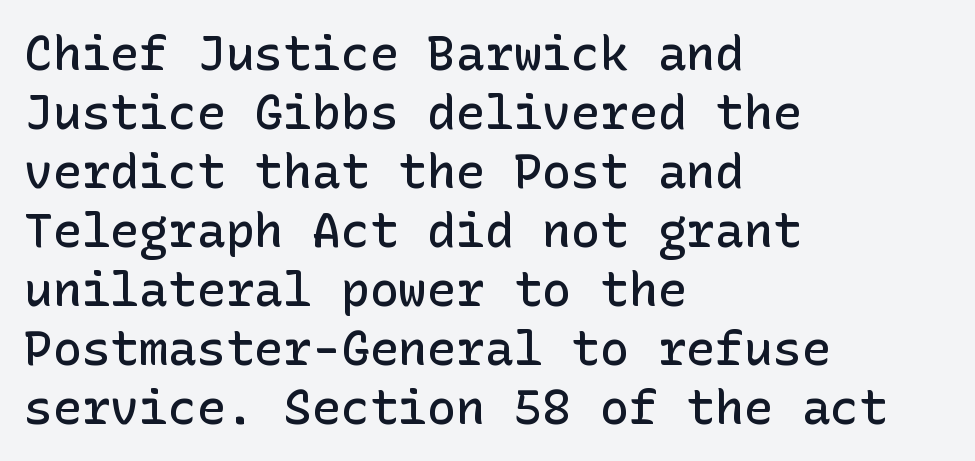
Q: Is the text bold? A: Semi-bold.
Q: Is the text italic (slanted)? A: No, it is upright.
Q: Is the typeface a serif or a sans-serif typeface? A: Sans-serif.
Q: Is the text underlined? A: No.
Q: How is the paragraph aligned? A: Left-aligned.
Q: Is the spacing between letters normal or unusually wide? A: Normal.
Q: Width (condensed, normal, or wide)? A: Normal.
Q: Stroke contrast? A: Low.
Q: x-height? A: Medium.
